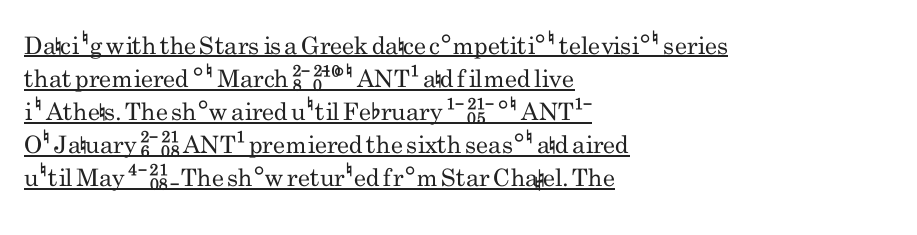
Q: Is the text bold? A: No.
Q: Is the text italic (slanted)? A: No, it is upright.
Q: Is the text underlined? A: Yes.
Q: How is the paragraph aligned? A: Left-aligned.
Q: Is the spacing between letters normal or unusually wide? A: Normal.
Q: Is the spacing between lines tight, normal or loose? A: Normal.
